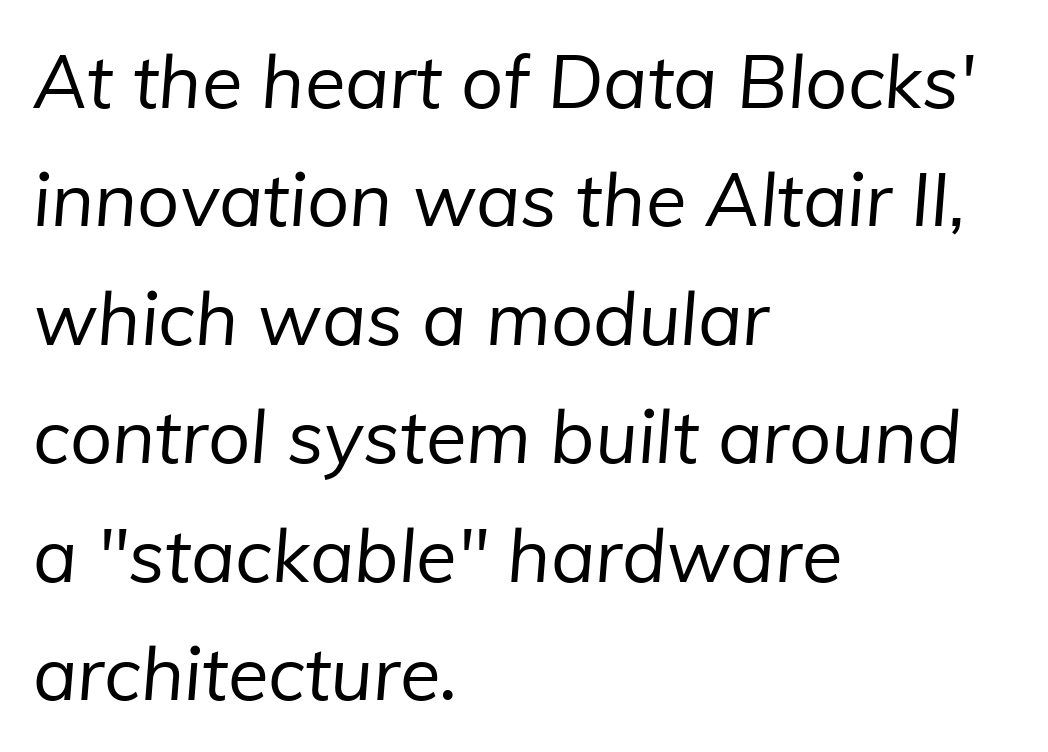
Q: Is the text bold? A: No.
Q: Is the typeface a serif or a sans-serif typeface? A: Sans-serif.
Q: Is the text underlined? A: No.
Q: How is the paragraph aligned? A: Left-aligned.
Q: Is the spacing between letters normal or unusually wide? A: Normal.
Q: Is the spacing between lines tight, normal or loose? A: Normal.
Q: Width (condensed, normal, or wide)? A: Normal.
Q: Stroke contrast? A: Low.
Q: x-height? A: Medium.
Q: Monospaced? A: No.
